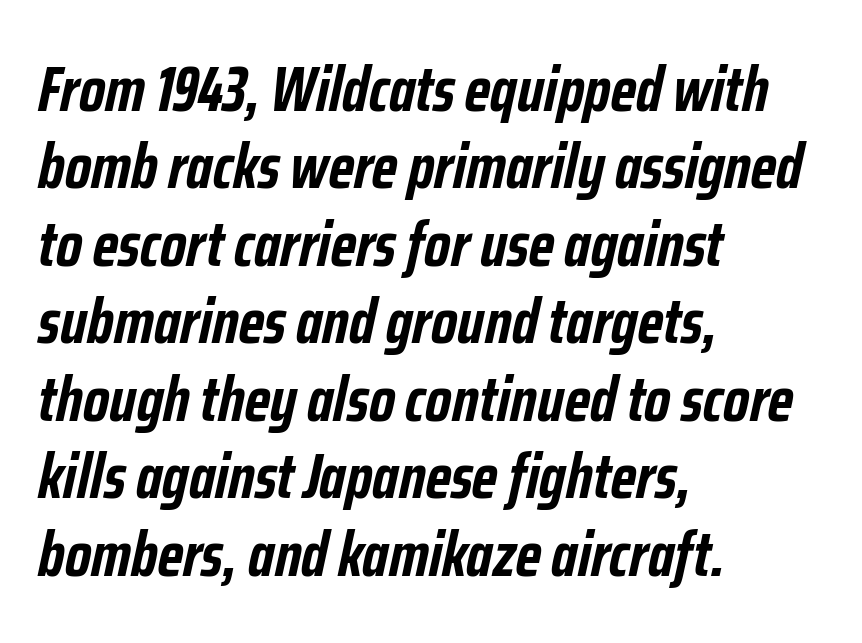
{"italic": "yes", "lean": "right", "slant_degrees": 12, "bold": "yes", "weight": "semibold", "width": "condensed", "stroke_contrast": "low", "x_height": "medium", "monospaced": "no", "underline": "no", "align": "left", "line_spacing_ratio": 1.21, "letter_spacing": "normal", "letter_spacing_em": 0.0, "glyph_px": 64}
